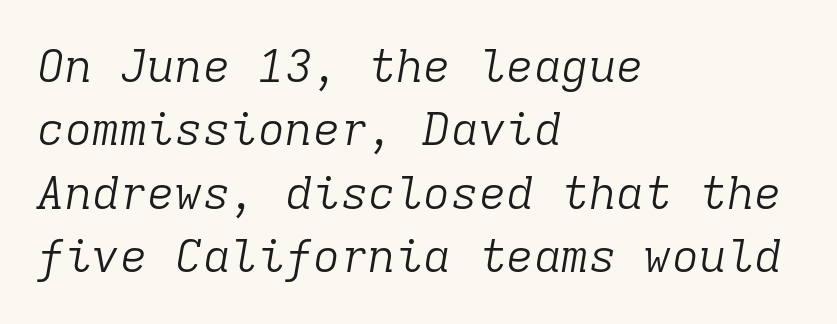
The image shows 46 px light serif type, italic (leaning right), monospaced; set left-aligned, normal line spacing (1.38x), normal letter spacing, not underlined; low stroke contrast and a medium x-height.
